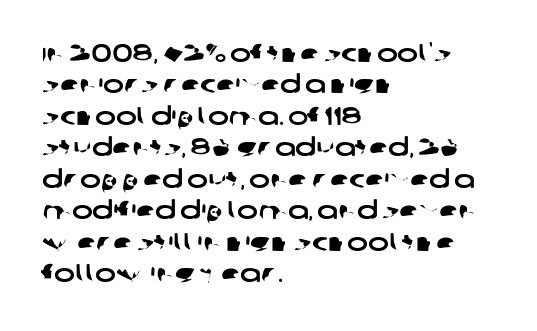
{"underline": "no", "align": "left", "line_spacing": "normal", "line_spacing_ratio": 1.26, "letter_spacing": "normal", "letter_spacing_em": 0.0, "glyph_px": 25}
